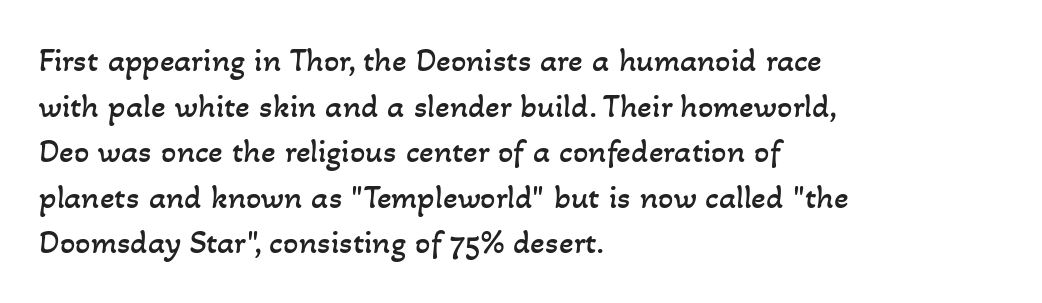
{"bold": "no", "weight": "regular", "width": "normal", "stroke_contrast": "low", "x_height": "small", "monospaced": "no", "underline": "no", "align": "left", "line_spacing": "normal", "line_spacing_ratio": 1.34, "letter_spacing": "normal", "letter_spacing_em": 0.0, "glyph_px": 34}
